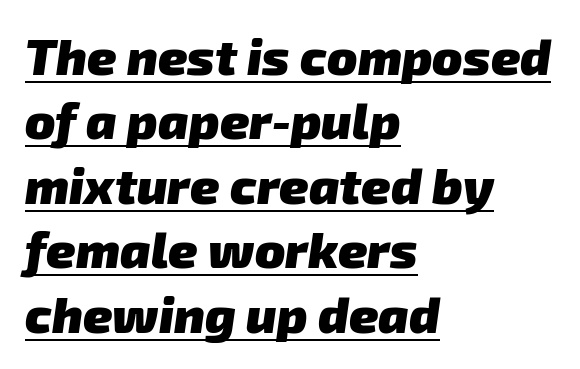
Q: Is the text bold? A: Yes.
Q: Is the typeface a serif or a sans-serif typeface? A: Sans-serif.
Q: Is the text underlined? A: Yes.
Q: How is the paragraph aligned? A: Left-aligned.
Q: Is the spacing between letters normal or unusually wide? A: Normal.
Q: Is the spacing between lines tight, normal or loose? A: Normal.
Q: Width (condensed, normal, or wide)? A: Normal.
Q: Stroke contrast? A: Low.
Q: x-height? A: Medium.
Q: Monospaced? A: No.
